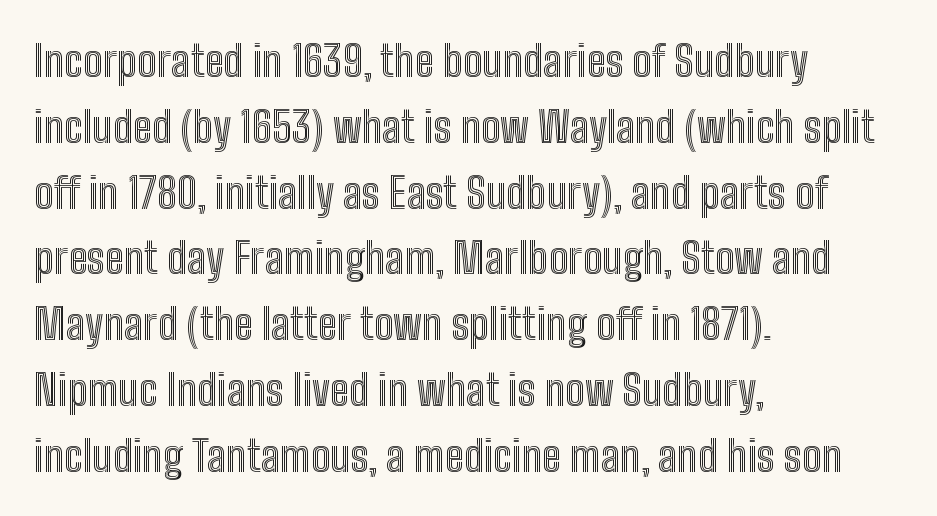
{"italic": "no", "width": "condensed", "x_height": "medium", "monospaced": "no", "underline": "no", "align": "left", "line_spacing": "normal", "line_spacing_ratio": 1.53, "letter_spacing": "normal", "letter_spacing_em": 0.0, "glyph_px": 43}
